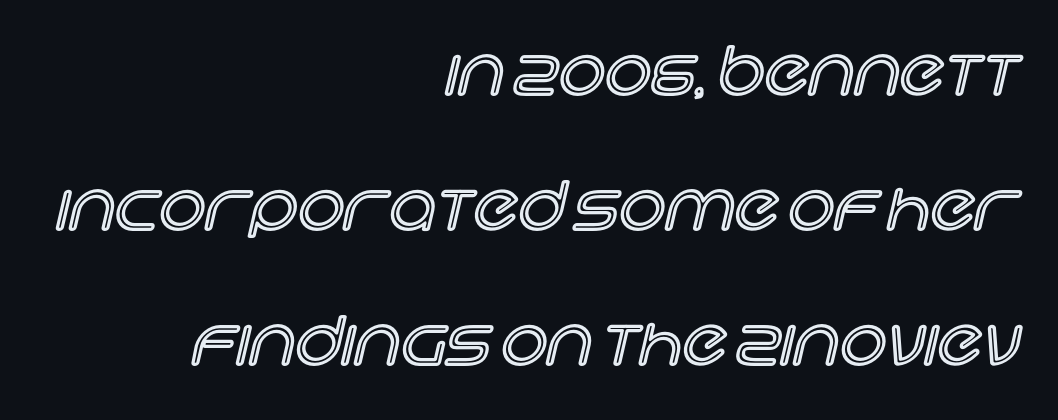
The image shows 65 px text type; set right-aligned, loose line spacing (2.08x), normal letter spacing, not underlined; a large x-height.
